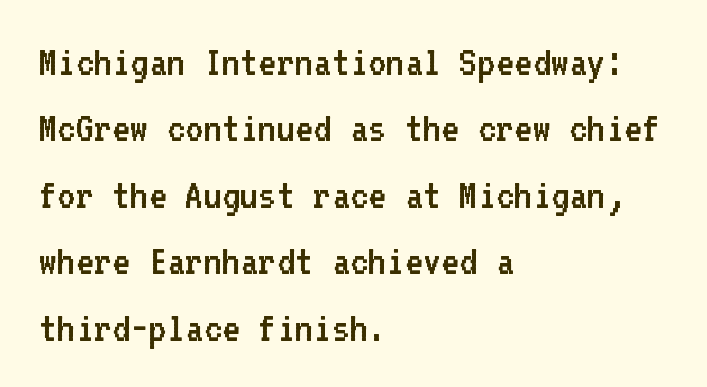
This is roman type, the default non-slanted kind. Each word holds together tightly as a unit, with standard inter-letter gaps. No letter is thick-stroked: the sample isn't bold. Font category for this specimen: sans-serif. Is this a fixed-width face? Yes — each glyph sits in an identical cell.
